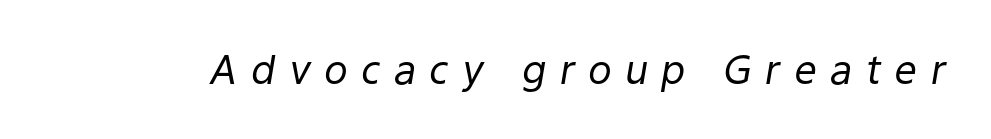
The image shows 40 px regular-weight type, italic (leaning right); set unusually wide letter spacing (+0.33 em), not underlined; low stroke contrast and a medium x-height.
